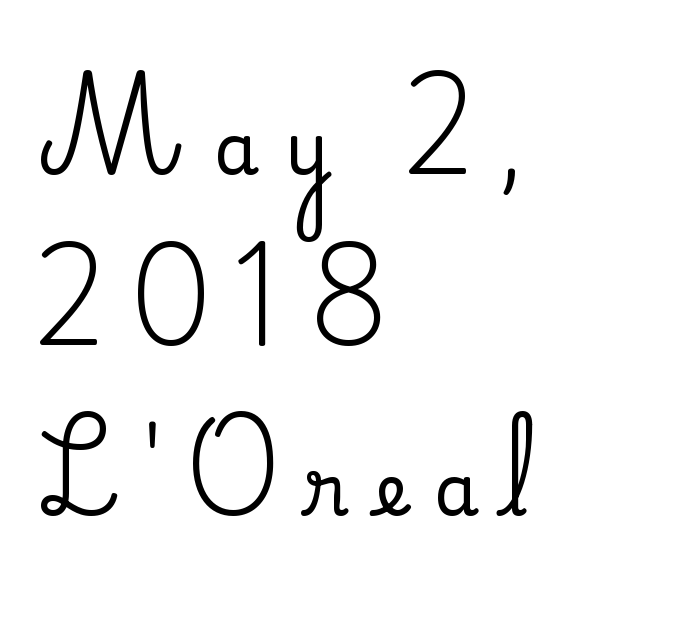
Q: Is the text italic (slanted)? A: No, it is upright.
Q: Is the typeface a serif or a sans-serif typeface? A: Serif.
Q: Is the text underlined? A: No.
Q: How is the paragraph aligned? A: Left-aligned.
Q: Is the spacing between letters normal or unusually wide? A: Unusually wide.
Q: Is the spacing between lines tight, normal or loose? A: Loose.
Q: Width (condensed, normal, or wide)? A: Normal.
Q: Stroke contrast? A: Low.
Q: x-height? A: Small.
Q: Monospaced? A: No.
